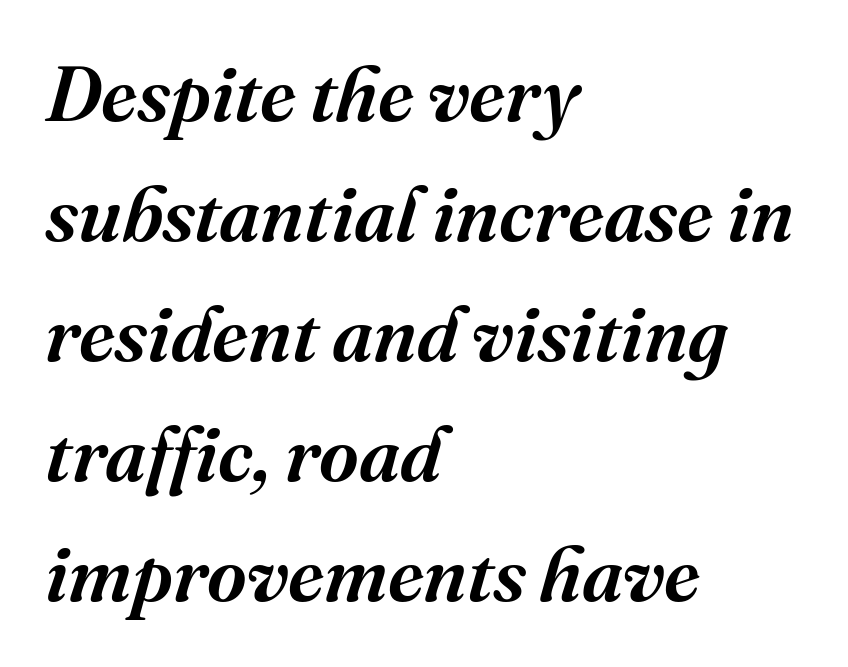
{"serif": "yes", "italic": "yes", "lean": "right", "slant_degrees": 16, "width": "normal", "stroke_contrast": "medium", "x_height": "medium", "monospaced": "no", "underline": "no", "align": "left", "line_spacing": "normal", "line_spacing_ratio": 1.56, "letter_spacing": "normal", "letter_spacing_em": 0.0, "glyph_px": 77}
